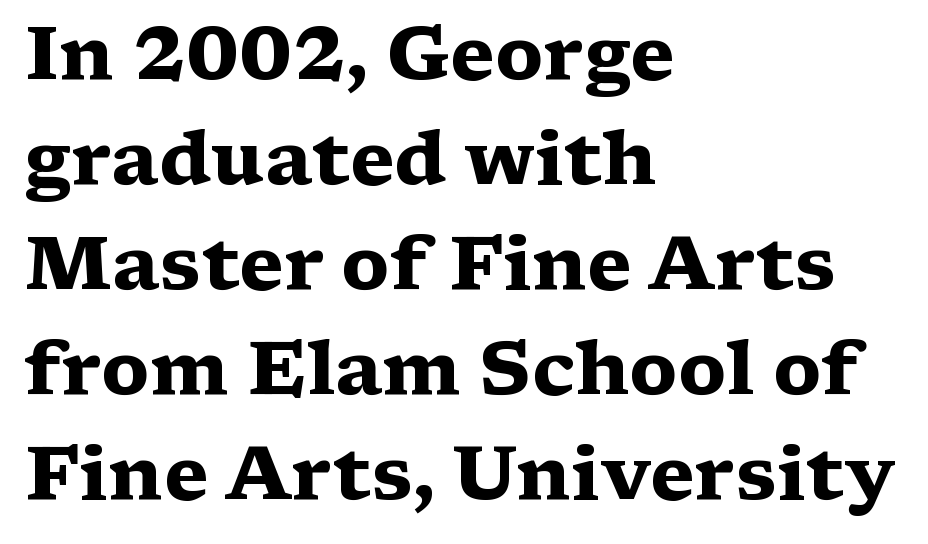
The image shows 74 px heavy, wide serif type, upright; set left-aligned, normal line spacing (1.42x), normal letter spacing, not underlined; medium stroke contrast and a medium x-height.
